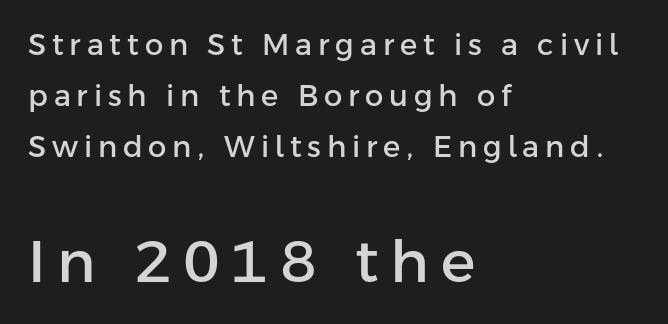
Q: Is the text italic (slanted)? A: No, it is upright.
Q: Is the typeface a serif or a sans-serif typeface? A: Sans-serif.
Q: Is the text underlined? A: No.
Q: How is the paragraph aligned? A: Left-aligned.
Q: Is the spacing between letters normal or unusually wide? A: Unusually wide.
Q: Which block of text is set in a larger size, the first (top) or the second (bottom)? A: The second (bottom) one.
Q: Width (condensed, normal, or wide)? A: Normal.
Q: Stroke contrast? A: Low.
Q: x-height? A: Medium.
Q: Monospaced? A: No.
